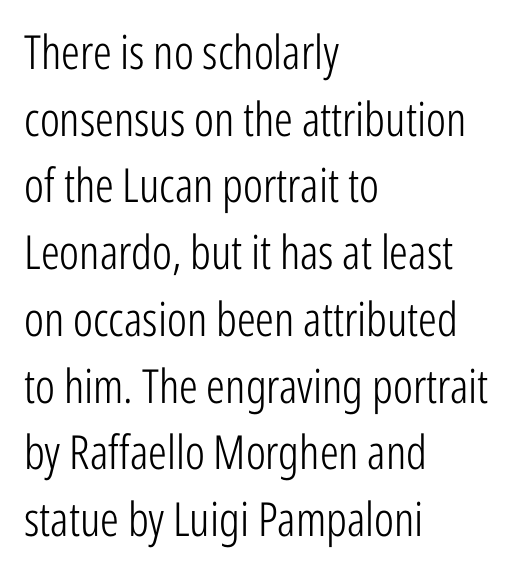
The image shows 47 px light, condensed sans-serif type, upright; set left-aligned, normal line spacing (1.42x), normal letter spacing, not underlined; low stroke contrast and a medium x-height.
